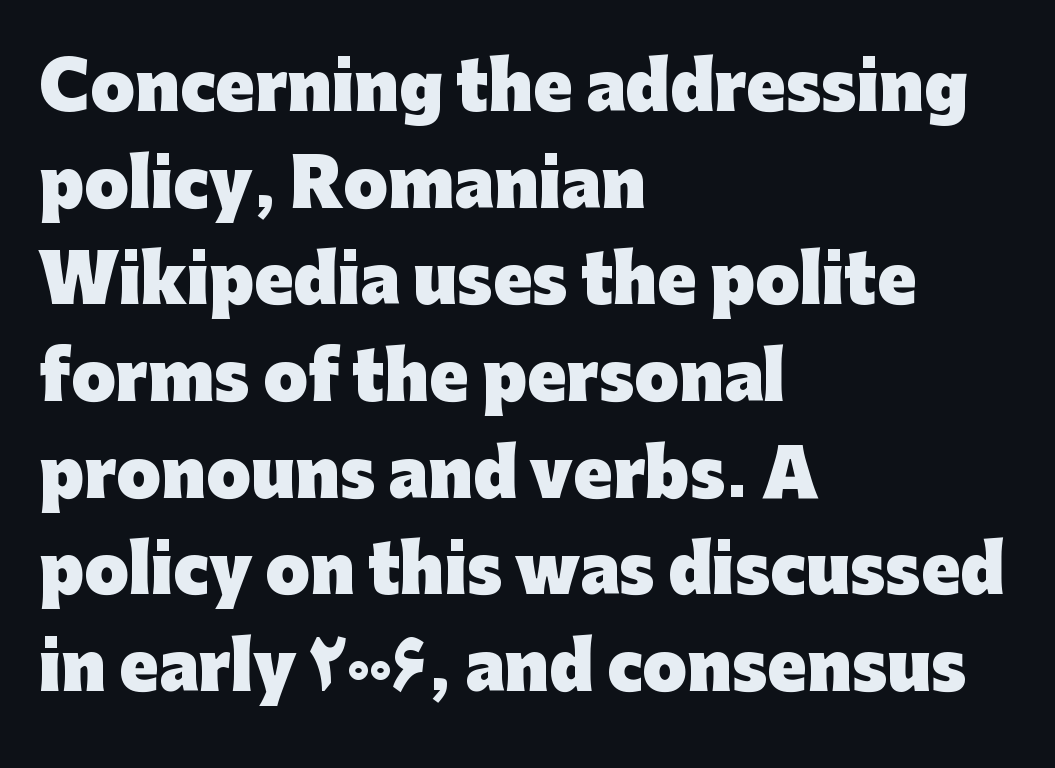
Q: Is the text bold? A: Yes.
Q: Is the text italic (slanted)? A: No, it is upright.
Q: Is the typeface a serif or a sans-serif typeface? A: Sans-serif.
Q: Is the text underlined? A: No.
Q: How is the paragraph aligned? A: Left-aligned.
Q: Is the spacing between letters normal or unusually wide? A: Normal.
Q: Is the spacing between lines tight, normal or loose? A: Normal.
Q: Width (condensed, normal, or wide)? A: Normal.
Q: Stroke contrast? A: Low.
Q: x-height? A: Medium.
Q: Monospaced? A: No.
